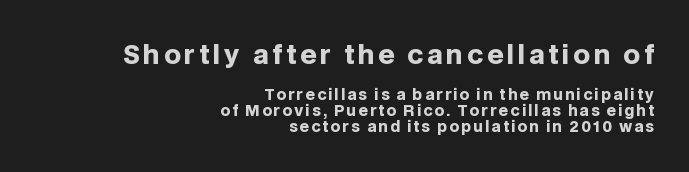
Q: Is the text bold? A: Yes.
Q: Is the text italic (slanted)? A: No, it is upright.
Q: Is the text underlined? A: No.
Q: How is the paragraph aligned? A: Right-aligned.
Q: Is the spacing between lines tight, normal or loose? A: Tight.
Q: Which block of text is set in a larger size, the first (top) or the second (bottom)? A: The first (top) one.
